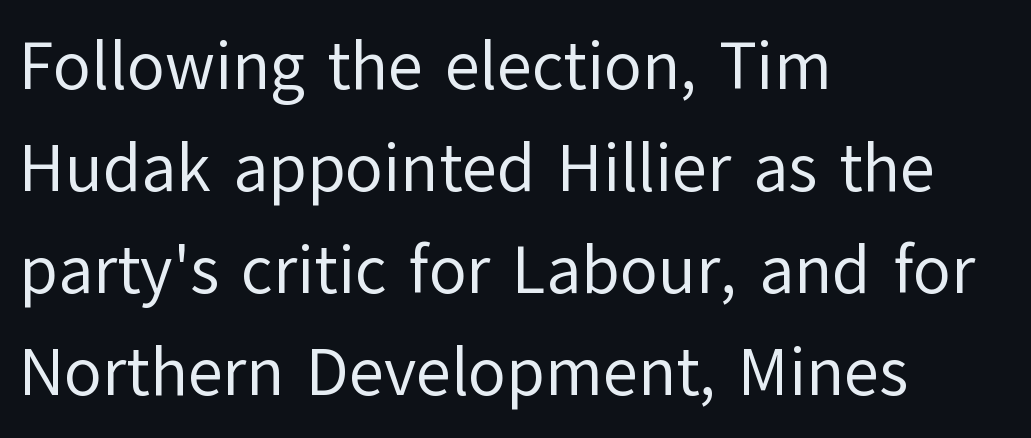
Q: Is the text bold? A: No.
Q: Is the text italic (slanted)? A: No, it is upright.
Q: Is the typeface a serif or a sans-serif typeface? A: Sans-serif.
Q: Is the text underlined? A: No.
Q: How is the paragraph aligned? A: Left-aligned.
Q: Is the spacing between letters normal or unusually wide? A: Normal.
Q: Is the spacing between lines tight, normal or loose? A: Normal.
Q: Width (condensed, normal, or wide)? A: Normal.
Q: Stroke contrast? A: Low.
Q: x-height? A: Medium.
Q: Monospaced? A: No.
